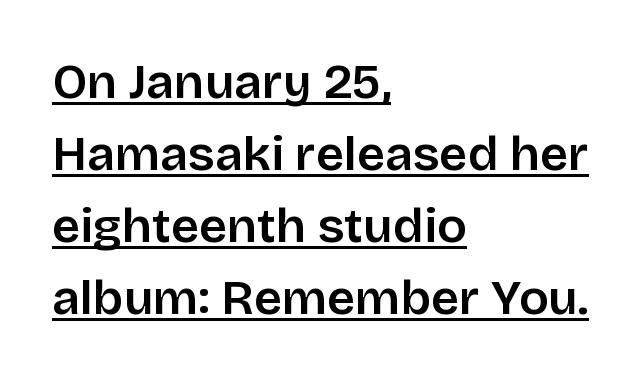
{"serif": "no", "italic": "no", "width": "normal", "stroke_contrast": "low", "x_height": "large", "monospaced": "no", "underline": "yes", "align": "left", "line_spacing": "normal", "line_spacing_ratio": 1.47, "letter_spacing": "normal", "letter_spacing_em": 0.0, "glyph_px": 49}
